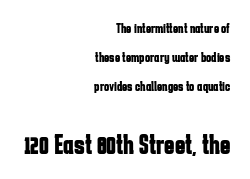
{"serif": "no", "italic": "no", "bold": "yes", "weight": "bold", "width": "condensed", "stroke_contrast": "low", "x_height": "medium", "monospaced": "no", "underline": "no", "align": "right", "line_spacing": "loose", "line_spacing_ratio": 2.06, "letter_spacing": "normal", "letter_spacing_em": 0.0, "larger_block": "second", "size_ratio": 2.0, "glyph_px": 28}
